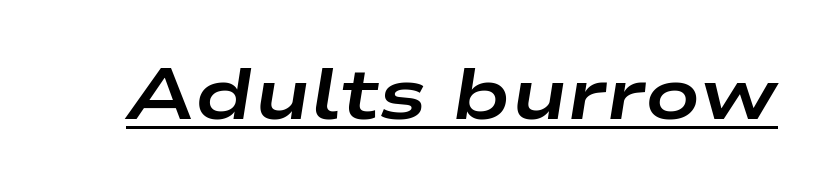
Q: Is the text bold? A: Yes.
Q: Is the text italic (slanted)? A: Yes, it leans right by about 9 degrees.
Q: Is the text underlined? A: Yes.
Q: Is the spacing between letters normal or unusually wide? A: Normal.
Q: Width (condensed, normal, or wide)? A: Wide.
Q: Stroke contrast? A: Low.
Q: x-height? A: Medium.
Q: Monospaced? A: No.
